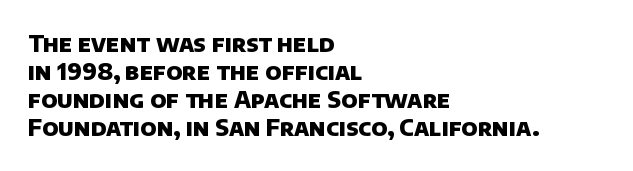
The image shows 23 px bold type; set left-aligned, line spacing 1.22x, normal letter spacing, not underlined.
